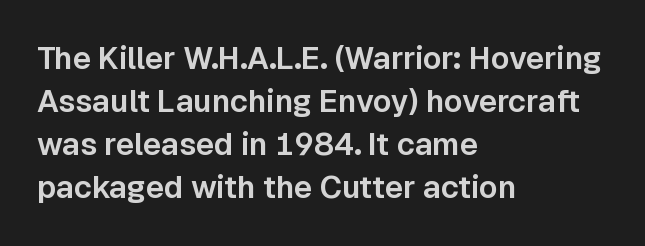
The image shows 31 px sans-serif type, upright; set left-aligned, normal line spacing (1.39x), normal letter spacing, not underlined; low stroke contrast and a medium x-height.
